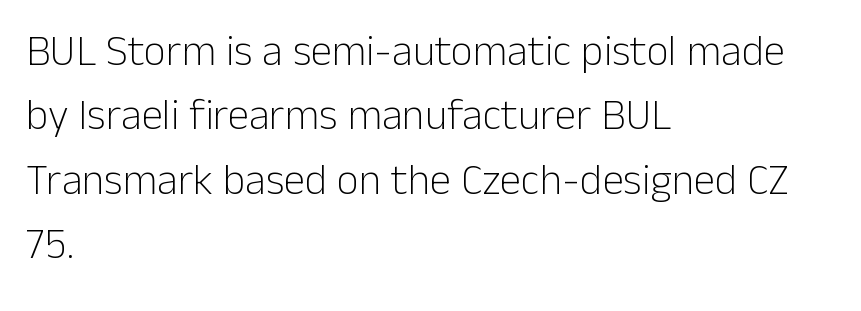
The image shows 43 px light sans-serif type, upright; set left-aligned, normal line spacing (1.5x), normal letter spacing, not underlined; low stroke contrast and a medium x-height.
